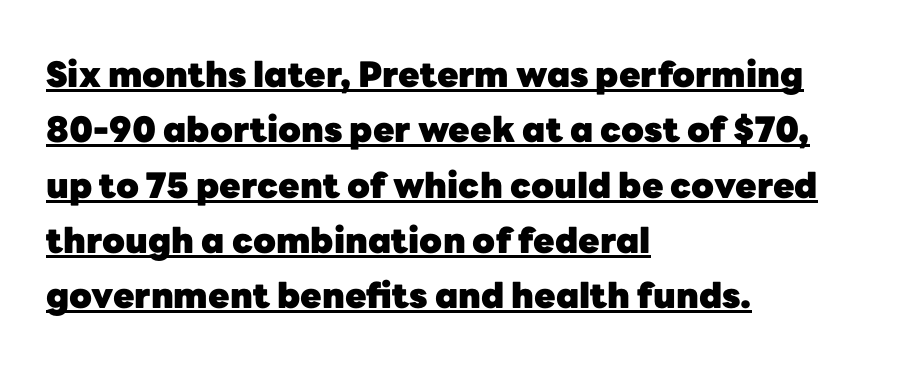
Q: Is the text bold? A: Yes.
Q: Is the text italic (slanted)? A: No, it is upright.
Q: Is the typeface a serif or a sans-serif typeface? A: Sans-serif.
Q: Is the text underlined? A: Yes.
Q: How is the paragraph aligned? A: Left-aligned.
Q: Is the spacing between letters normal or unusually wide? A: Normal.
Q: Is the spacing between lines tight, normal or loose? A: Normal.
Q: Width (condensed, normal, or wide)? A: Normal.
Q: Stroke contrast? A: Low.
Q: x-height? A: Medium.
Q: Monospaced? A: No.
